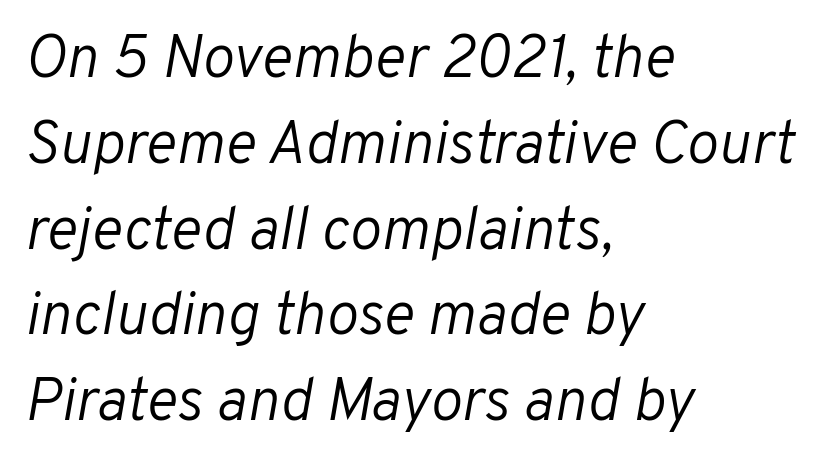
The rendering keeps characters at their native spacing. It's the slanting kind of type. The face used here is proportionally spaced, like ordinary book or web type. Regarding leading, the lines here are spaced in the standard way.
